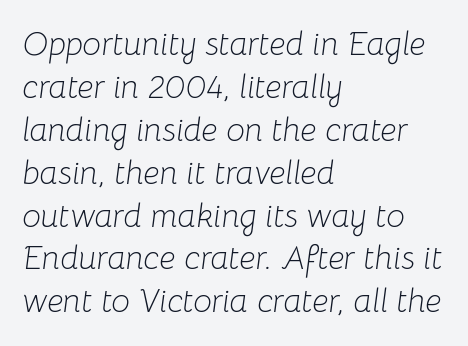
Q: Is the text bold? A: No.
Q: Is the text italic (slanted)? A: Yes, it leans right by about 8 degrees.
Q: Is the text underlined? A: No.
Q: How is the paragraph aligned? A: Left-aligned.
Q: Is the spacing between letters normal or unusually wide? A: Normal.
Q: Is the spacing between lines tight, normal or loose? A: Normal.
Q: Width (condensed, normal, or wide)? A: Normal.
Q: Stroke contrast? A: Low.
Q: x-height? A: Medium.
Q: Monospaced? A: No.
